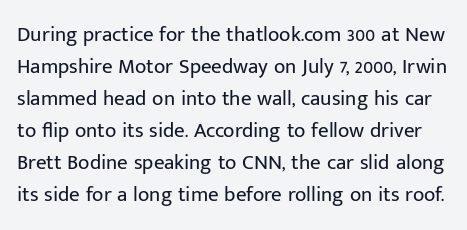
Q: Is the text bold? A: No.
Q: Is the text italic (slanted)? A: No, it is upright.
Q: Is the text underlined? A: No.
Q: Is the spacing between letters normal or unusually wide? A: Normal.
Q: Is the spacing between lines tight, normal or loose? A: Normal.
